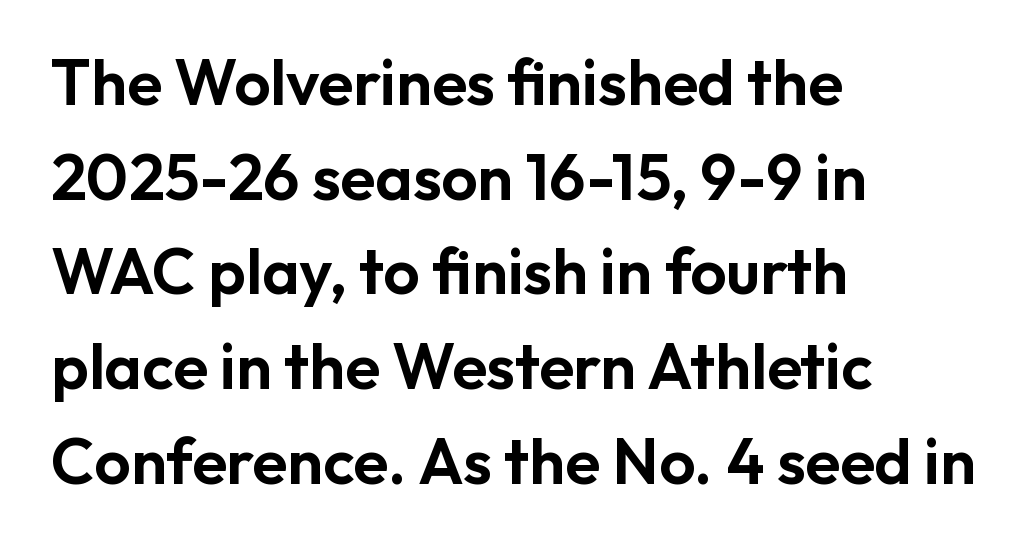
Q: Is the text italic (slanted)? A: No, it is upright.
Q: Is the typeface a serif or a sans-serif typeface? A: Sans-serif.
Q: Is the text underlined? A: No.
Q: How is the paragraph aligned? A: Left-aligned.
Q: Is the spacing between letters normal or unusually wide? A: Normal.
Q: Is the spacing between lines tight, normal or loose? A: Normal.
Q: Width (condensed, normal, or wide)? A: Normal.
Q: Stroke contrast? A: Low.
Q: x-height? A: Medium.
Q: Monospaced? A: No.
